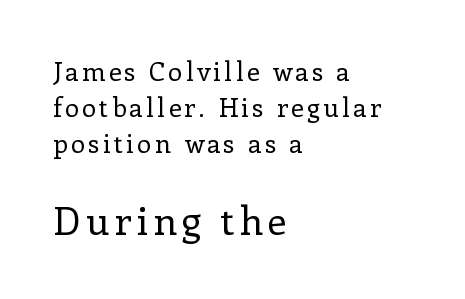
Q: Is the text bold? A: No.
Q: Is the text italic (slanted)? A: No, it is upright.
Q: Is the typeface a serif or a sans-serif typeface? A: Serif.
Q: Is the text underlined? A: No.
Q: How is the paragraph aligned? A: Left-aligned.
Q: Is the spacing between lines tight, normal or loose? A: Normal.
Q: Which block of text is set in a larger size, the first (top) or the second (bottom)? A: The second (bottom) one.
Q: Width (condensed, normal, or wide)? A: Normal.
Q: Stroke contrast? A: Low.
Q: x-height? A: Medium.
Q: Monospaced? A: No.
